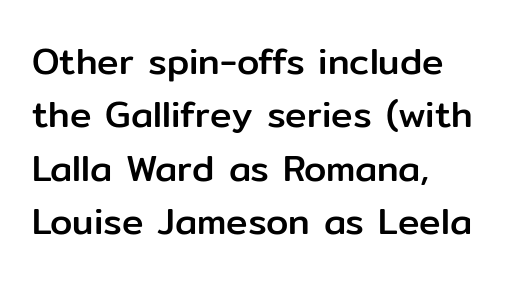
The image shows 36 px sans-serif type, upright; set left-aligned, normal line spacing (1.48x), normal letter spacing, not underlined; low stroke contrast and a medium x-height.
